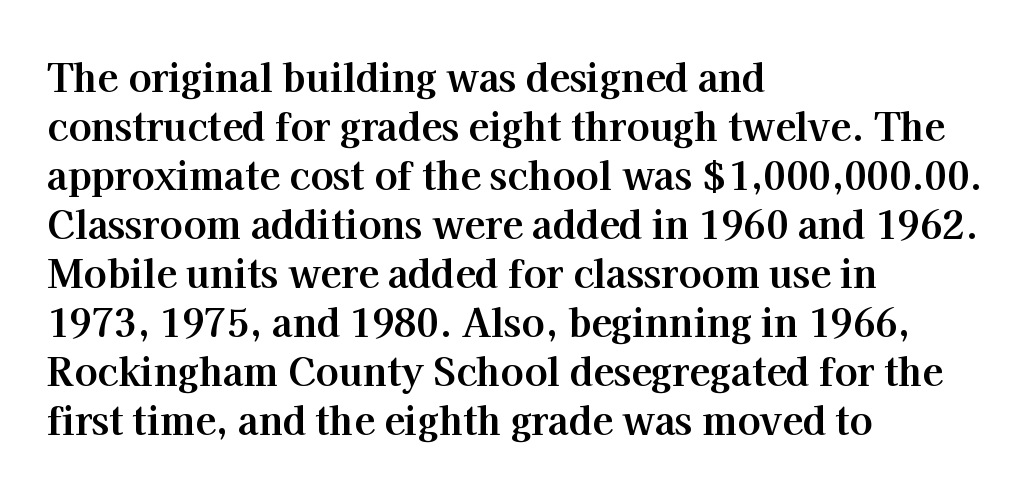
The image shows 38 px bold serif type, upright; set left-aligned, normal line spacing (1.29x), normal letter spacing, not underlined; high stroke contrast and a medium x-height.
